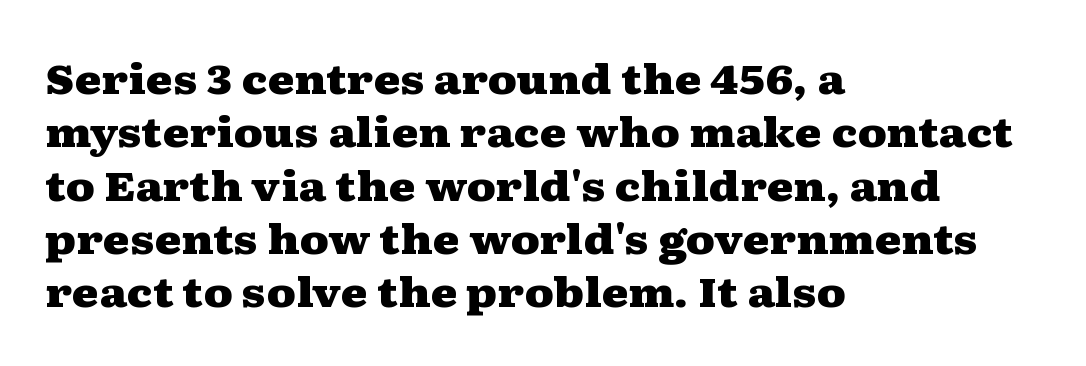
{"serif": "yes", "italic": "no", "bold": "yes", "weight": "heavy", "width": "wide", "stroke_contrast": "medium", "x_height": "medium", "monospaced": "no", "underline": "no", "align": "left", "line_spacing": "normal", "line_spacing_ratio": 1.3, "letter_spacing": "normal", "letter_spacing_em": 0.0, "glyph_px": 41}
